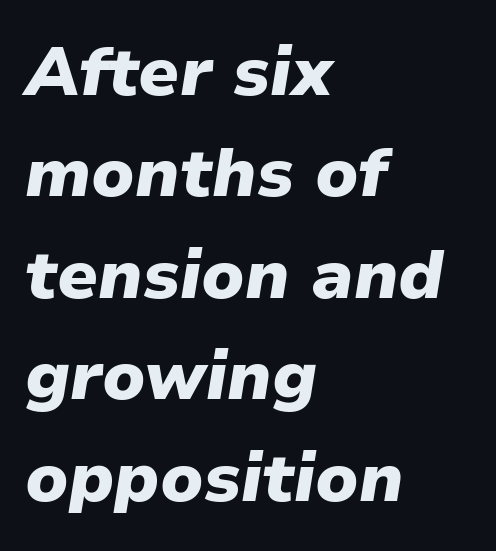
Q: Is the text bold? A: Yes.
Q: Is the text italic (slanted)? A: Yes, it leans right by about 9 degrees.
Q: Is the text underlined? A: No.
Q: How is the paragraph aligned? A: Left-aligned.
Q: Is the spacing between letters normal or unusually wide? A: Normal.
Q: Is the spacing between lines tight, normal or loose? A: Normal.
Q: Width (condensed, normal, or wide)? A: Normal.
Q: Stroke contrast? A: Low.
Q: x-height? A: Medium.
Q: Monospaced? A: No.
